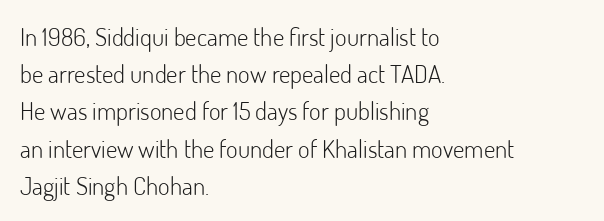
Q: Is the text bold? A: No.
Q: Is the text italic (slanted)? A: No, it is upright.
Q: Is the text underlined? A: No.
Q: How is the paragraph aligned? A: Left-aligned.
Q: Is the spacing between letters normal or unusually wide? A: Normal.
Q: Is the spacing between lines tight, normal or loose? A: Normal.
